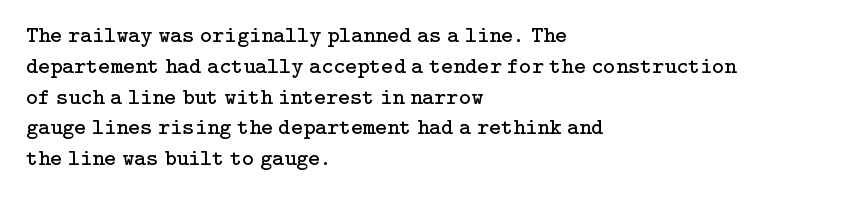
The image shows 23 px text type, upright; set left-aligned, normal line spacing (1.34x), normal letter spacing, not underlined.
